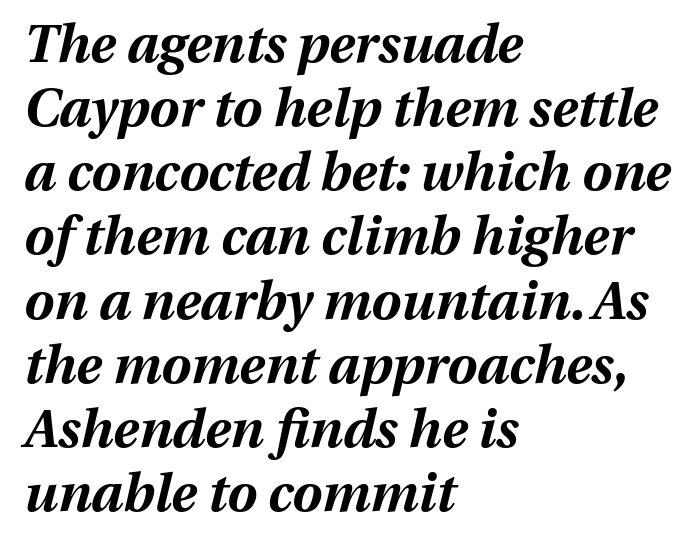
One-word summary of the alignment: left. Underlining? Definitely not there. What stands out about the letter spacing? Nothing — it is the standard amount. The face used here is proportionally spaced, like ordinary book or web type. Typographic density is high because the face is bold. Italic? Definitely — the glyphs are oblique.
